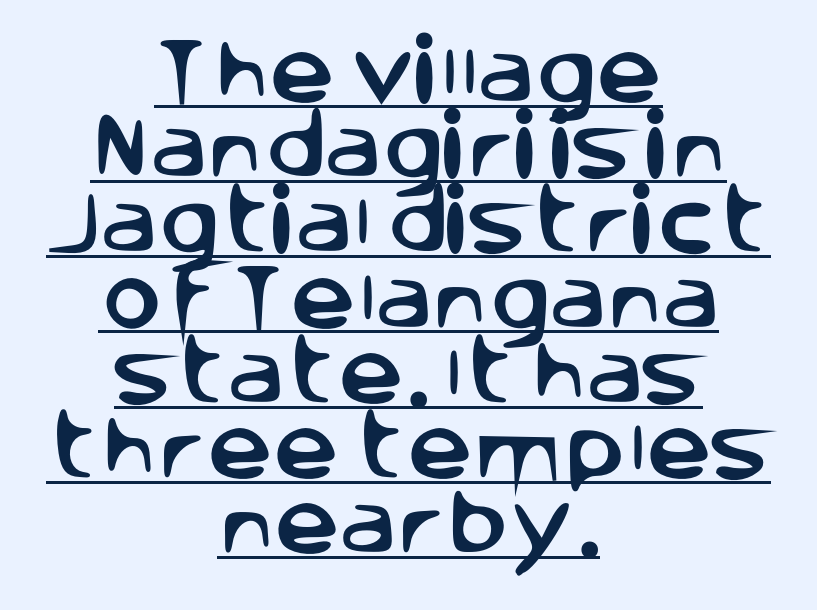
Q: Is the text italic (slanted)? A: No, it is upright.
Q: Is the typeface a serif or a sans-serif typeface? A: Sans-serif.
Q: Is the text underlined? A: Yes.
Q: How is the paragraph aligned? A: Centered.
Q: Is the spacing between letters normal or unusually wide? A: Normal.
Q: Is the spacing between lines tight, normal or loose? A: Tight.
Q: Width (condensed, normal, or wide)? A: Normal.
Q: Stroke contrast? A: Low.
Q: x-height? A: Large.
Q: Monospaced? A: No.
